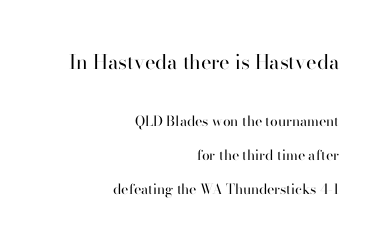
{"italic": "no", "bold": "no", "underline": "no", "align": "right", "line_spacing": "loose", "line_spacing_ratio": 2.42, "letter_spacing": "normal", "letter_spacing_em": 0.0, "larger_block": "first", "size_ratio": 1.43, "glyph_px": 20}
